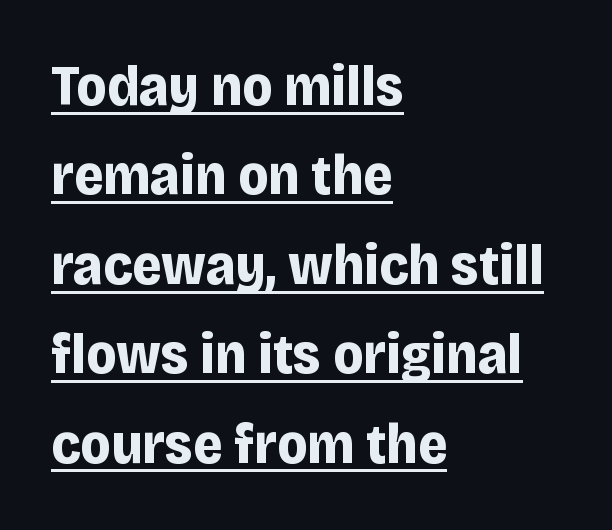
Teacher's note: observe the even left margin — that is flush-left alignment. Observe the ordinary spacing: letters are neighbours, not strangers. Notice how thick the strokes are: this is what a full bold looks like. Honestly, the row spacing looks completely unremarkable.
